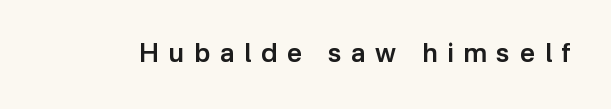
The image shows 26 px text type, upright; set unusually wide letter spacing (+0.38 em), not underlined.
